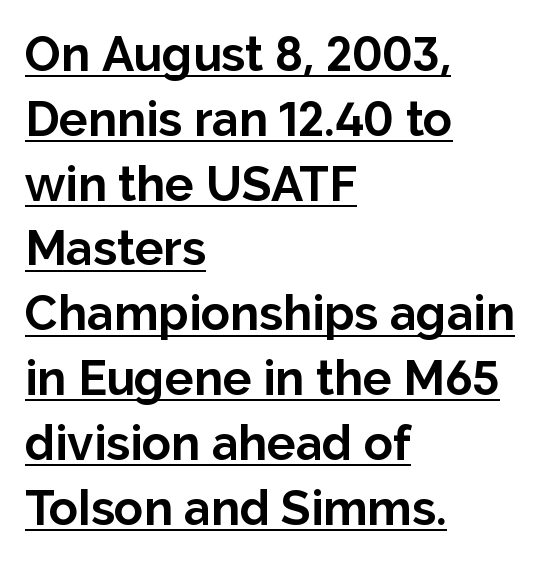
Q: Is the text bold? A: Yes.
Q: Is the text italic (slanted)? A: No, it is upright.
Q: Is the typeface a serif or a sans-serif typeface? A: Sans-serif.
Q: Is the text underlined? A: Yes.
Q: How is the paragraph aligned? A: Left-aligned.
Q: Is the spacing between letters normal or unusually wide? A: Normal.
Q: Is the spacing between lines tight, normal or loose? A: Normal.
Q: Width (condensed, normal, or wide)? A: Normal.
Q: Stroke contrast? A: Low.
Q: x-height? A: Medium.
Q: Monospaced? A: No.
